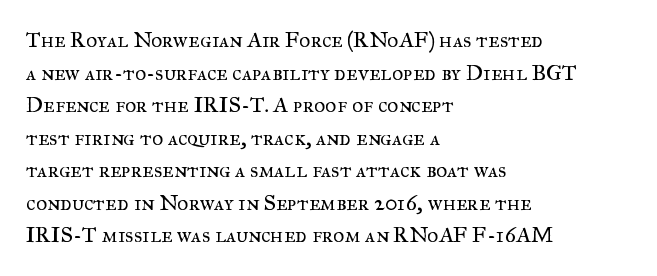
The image shows 22 px text type, upright; set left-aligned, normal line spacing (1.48x), normal letter spacing, not underlined.
